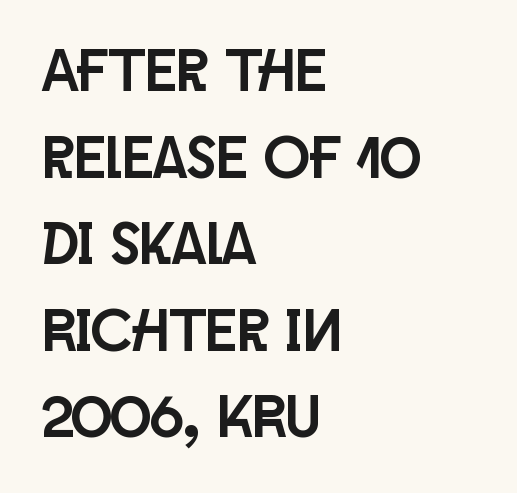
The image shows 61 px condensed sans-serif type, upright; set left-aligned, normal line spacing (1.42x), normal letter spacing, not underlined; low stroke contrast and a large x-height.
